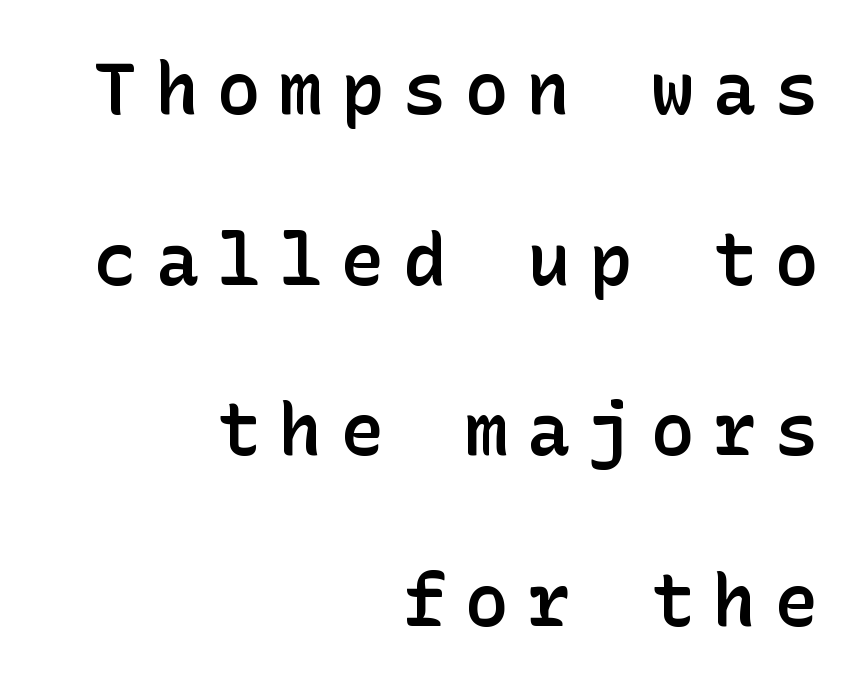
These words are printed semibold, heavier than regular yet not bold. The text was rendered using a sans face with plain stroke endings. Does the leading feel generous? Absolutely, it's lavish. Rendered with straight, roman letterforms. Clear beneath every line of the passage. Is the letter spacing exaggerated? Yes — the characters are pushed far apart.
